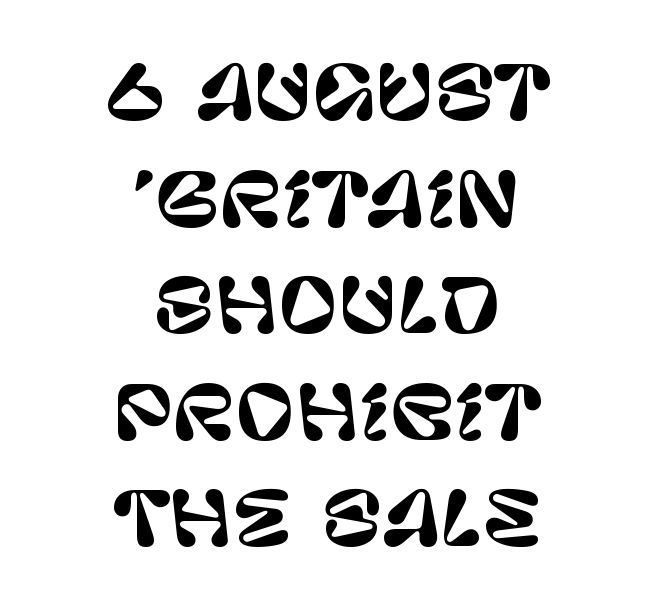
{"serif": "no", "width": "normal", "stroke_contrast": "low", "x_height": "large", "monospaced": "no", "underline": "no", "align": "center", "line_spacing": "normal", "line_spacing_ratio": 1.46, "letter_spacing": "normal", "letter_spacing_em": 0.0, "glyph_px": 73}
